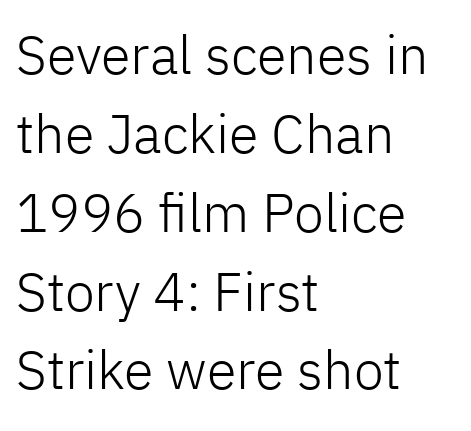
Each new line begins a customary step beneath the previous one. This rendering employs a face without finishing strokes, i.e., a sans-serif. Proportional: the letters do not fall into vertical columns. The font's upright variant was chosen for this text. Weight: in the light-to-regular range. Default kerning and tracking; the words read as compact shapes.
